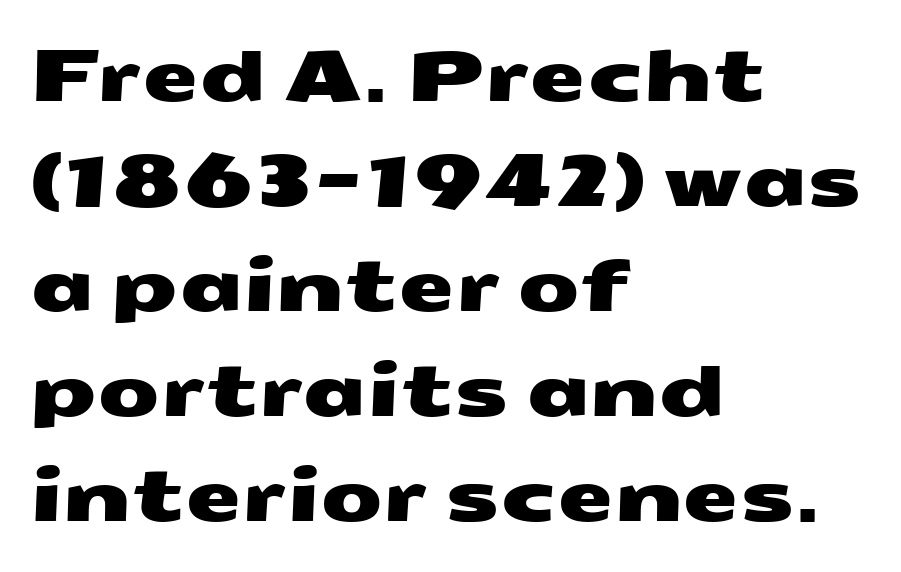
Q: Is the typeface a serif or a sans-serif typeface? A: Sans-serif.
Q: Is the text underlined? A: No.
Q: How is the paragraph aligned? A: Left-aligned.
Q: Is the spacing between letters normal or unusually wide? A: Normal.
Q: Is the spacing between lines tight, normal or loose? A: Normal.
Q: Width (condensed, normal, or wide)? A: Wide.
Q: Stroke contrast? A: Medium.
Q: x-height? A: Medium.
Q: Monospaced? A: No.
